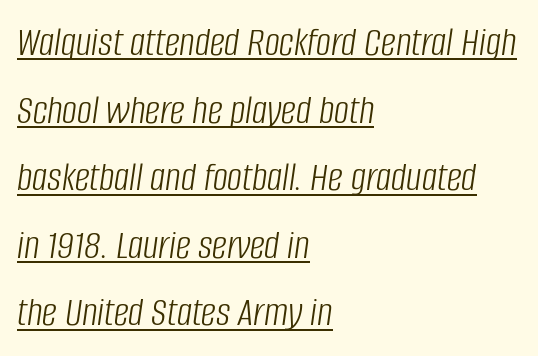
{"italic": "yes", "lean": "right", "slant_degrees": 8, "bold": "no", "weight": "light", "width": "condensed", "stroke_contrast": "low", "x_height": "large", "monospaced": "no", "underline": "yes", "align": "left", "line_spacing": "normal", "line_spacing_ratio": 1.61, "letter_spacing": "normal", "letter_spacing_em": 0.0, "glyph_px": 42}
